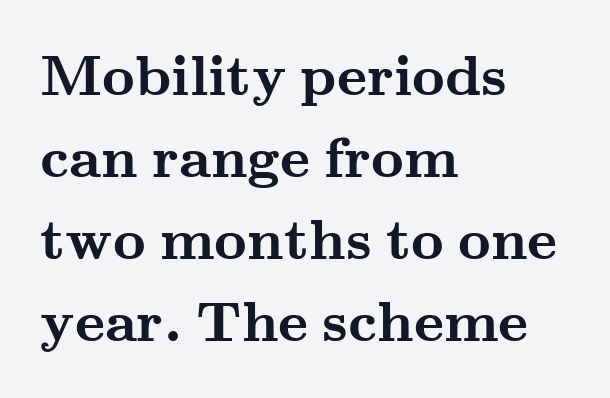
The image shows 57 px semibold, wide serif type, upright; set left-aligned, normal line spacing (1.44x), normal letter spacing, not underlined; medium stroke contrast and a small x-height.
